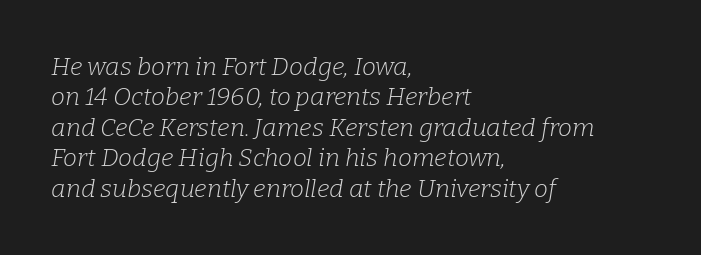
{"italic": "yes", "lean": "right", "slant_degrees": 9, "bold": "no", "underline": "no", "align": "left", "line_spacing_ratio": 1.22, "letter_spacing": "normal", "letter_spacing_em": 0.0, "glyph_px": 25}
